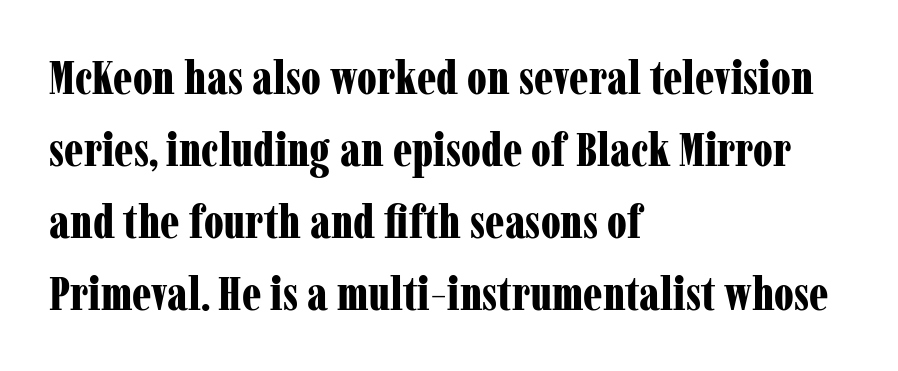
Q: Is the text bold? A: Yes.
Q: Is the text italic (slanted)? A: No, it is upright.
Q: Is the typeface a serif or a sans-serif typeface? A: Serif.
Q: Is the text underlined? A: No.
Q: How is the paragraph aligned? A: Left-aligned.
Q: Is the spacing between letters normal or unusually wide? A: Normal.
Q: Is the spacing between lines tight, normal or loose? A: Normal.
Q: Width (condensed, normal, or wide)? A: Condensed.
Q: Stroke contrast? A: Low.
Q: x-height? A: Medium.
Q: Monospaced? A: No.
